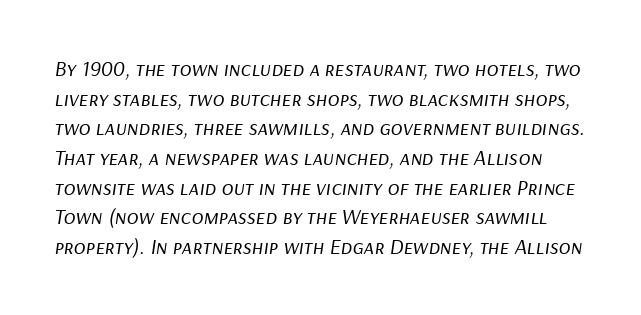
The rows are spaced the way most documents space them. The whole block is typeset with a tilt. You could call the tracking neutral — neither tight nor loose. The strokes carry an ordinary text weight at most.
